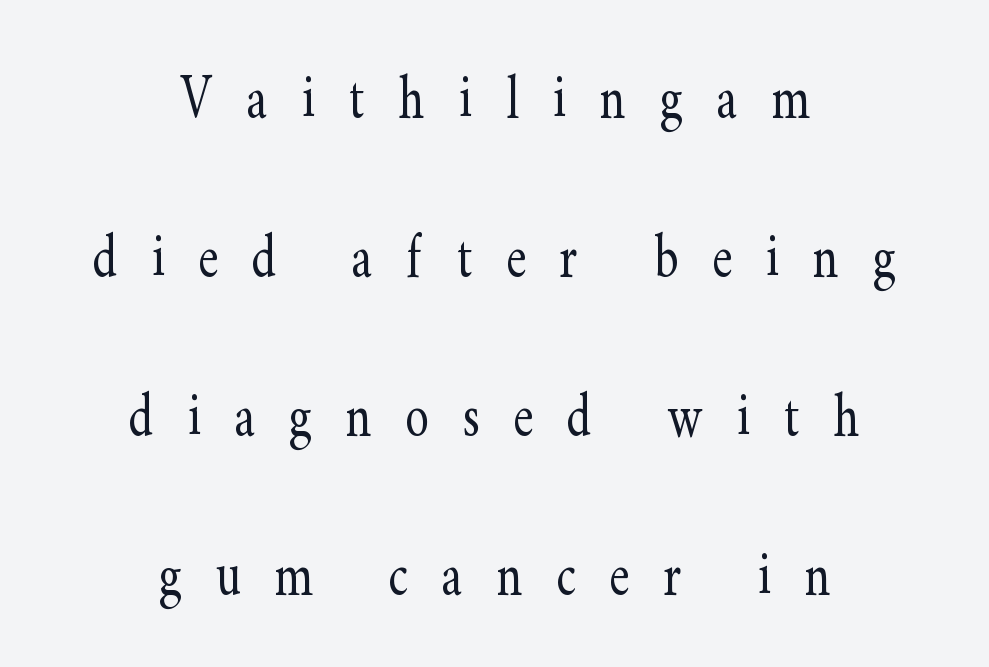
{"serif": "yes", "italic": "no", "bold": "no", "weight": "light", "width": "condensed", "stroke_contrast": "low", "x_height": "small", "monospaced": "no", "underline": "no", "align": "center", "line_spacing": "loose", "line_spacing_ratio": 2.27, "letter_spacing": "wide", "letter_spacing_em": 0.49, "glyph_px": 70}
